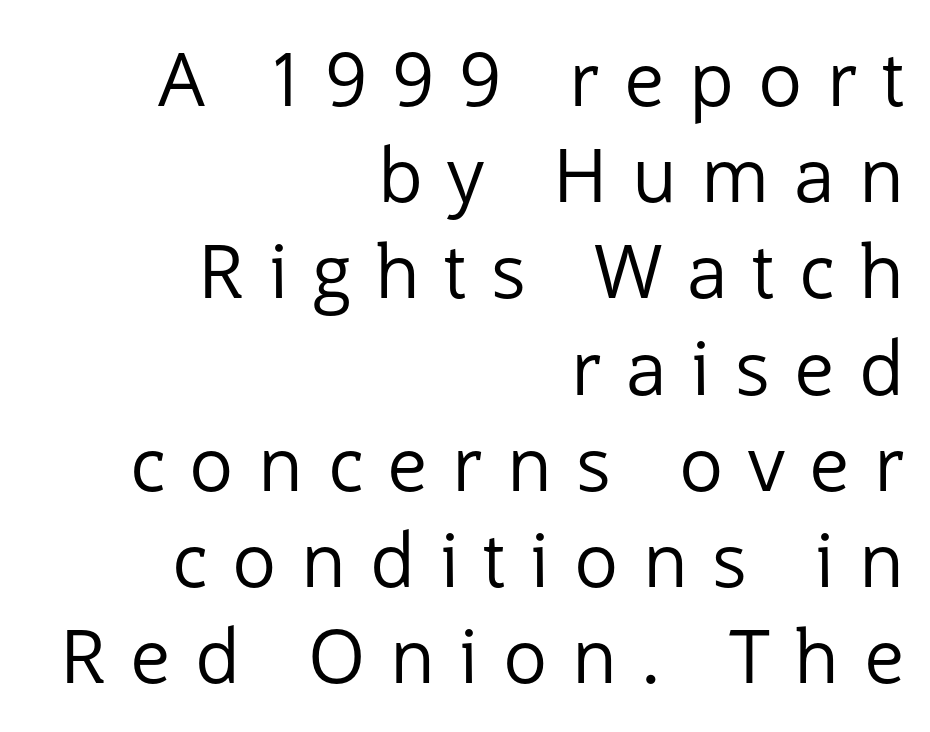
{"serif": "no", "italic": "no", "bold": "no", "weight": "regular", "width": "normal", "stroke_contrast": "low", "x_height": "medium", "monospaced": "no", "underline": "no", "align": "right", "line_spacing": "normal", "line_spacing_ratio": 1.3, "letter_spacing": "wide", "letter_spacing_em": 0.33, "glyph_px": 74}
